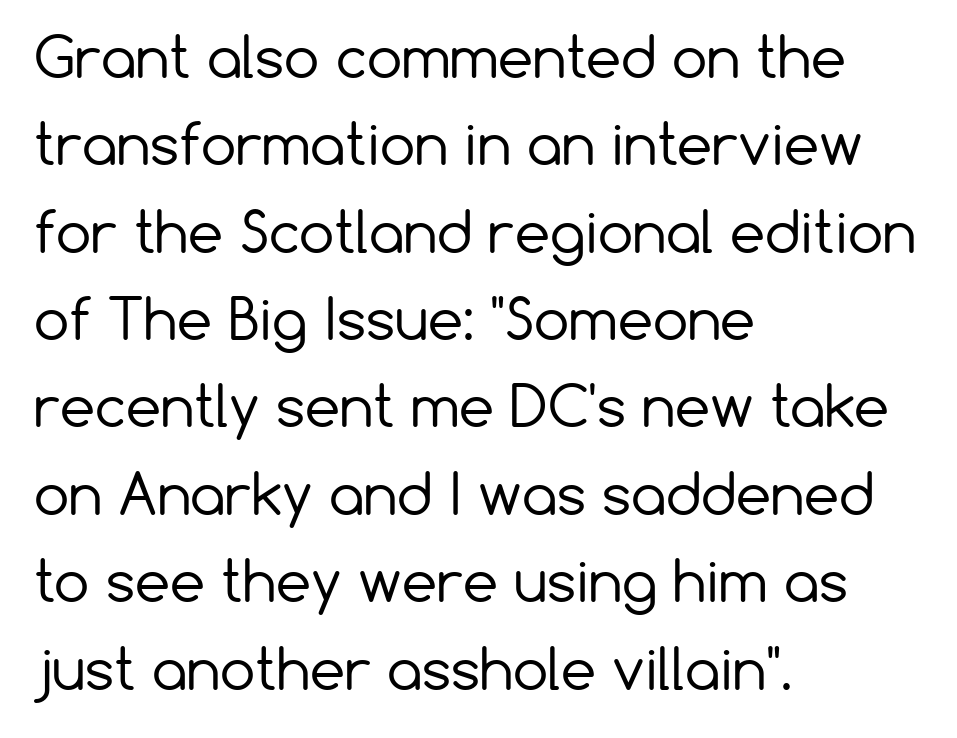
Short and long lines alike share a common starting point at left. The strip under each line holds only bare page. Whoever set this chose a conventional vertical rhythm. Nope, not italic — everything's standing straight.
